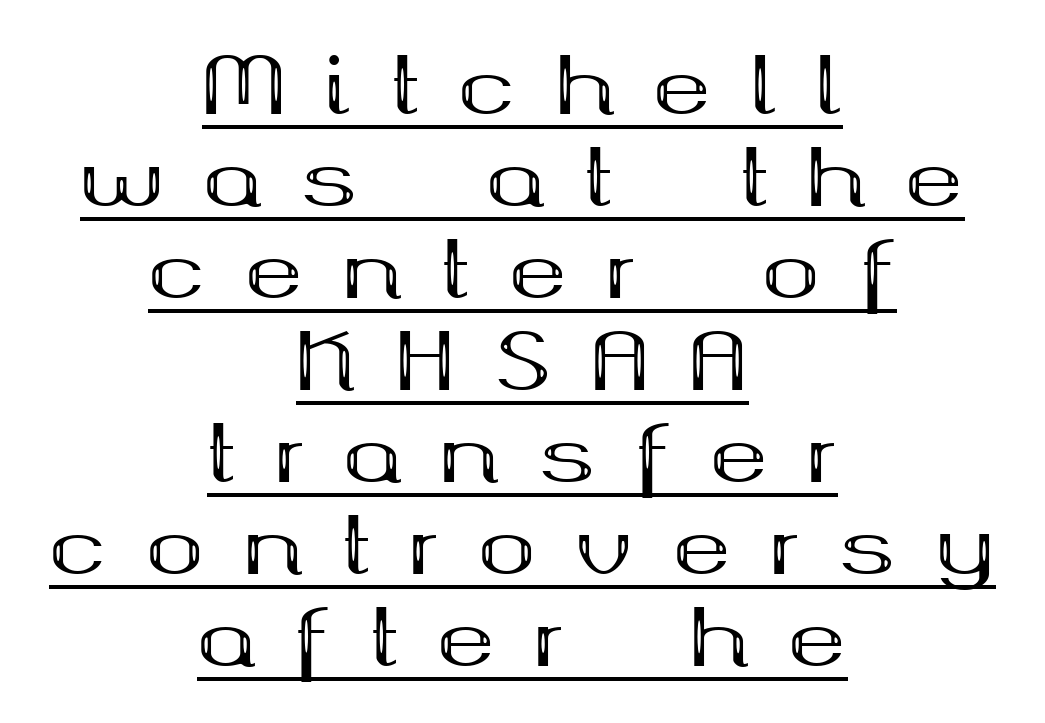
Q: Is the text bold? A: Yes.
Q: Is the text italic (slanted)? A: No, it is upright.
Q: Is the typeface a serif or a sans-serif typeface? A: Serif.
Q: Is the text underlined? A: Yes.
Q: How is the paragraph aligned? A: Centered.
Q: Is the spacing between letters normal or unusually wide? A: Unusually wide.
Q: Width (condensed, normal, or wide)? A: Wide.
Q: Stroke contrast? A: Medium.
Q: x-height? A: Medium.
Q: Monospaced? A: No.
